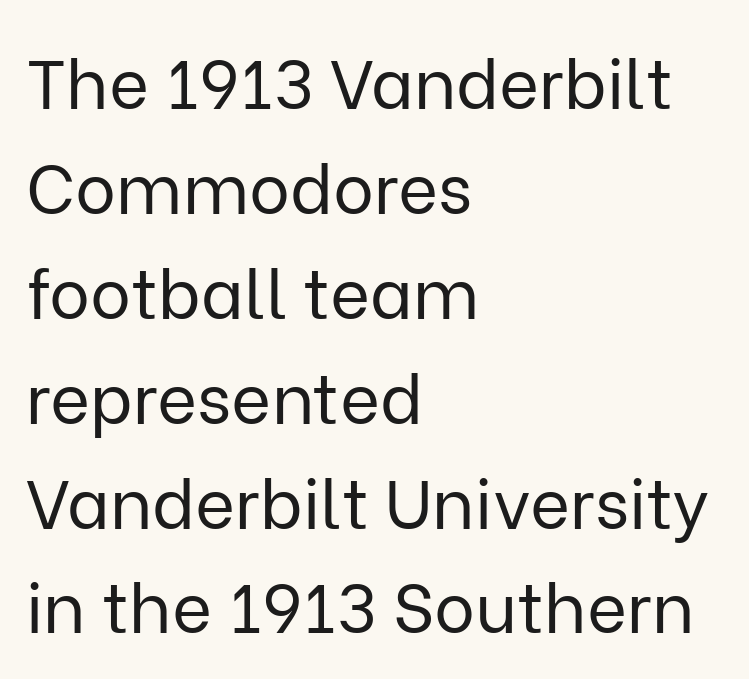
{"serif": "no", "italic": "no", "bold": "no", "weight": "regular", "width": "normal", "stroke_contrast": "low", "x_height": "medium", "monospaced": "no", "underline": "no", "align": "left", "line_spacing": "normal", "line_spacing_ratio": 1.52, "letter_spacing": "normal", "letter_spacing_em": 0.0, "glyph_px": 69}
